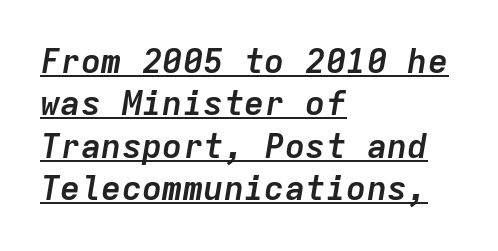
The image shows 34 px semibold type, italic (leaning right), monospaced; set left-aligned, normal line spacing (1.25x), normal letter spacing, underlined; low stroke contrast and a medium x-height.
